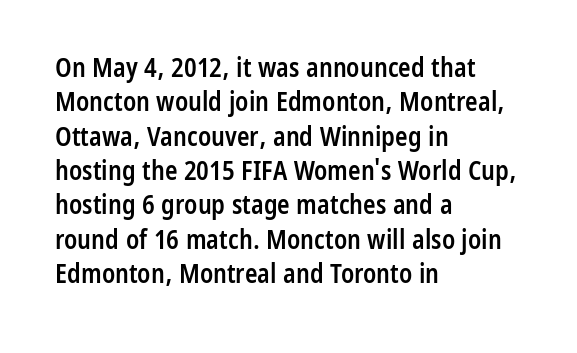
Q: Is the text bold? A: Semi-bold.
Q: Is the text italic (slanted)? A: No, it is upright.
Q: Is the text underlined? A: No.
Q: How is the paragraph aligned? A: Left-aligned.
Q: Is the spacing between letters normal or unusually wide? A: Normal.
Q: Is the spacing between lines tight, normal or loose? A: Normal.
